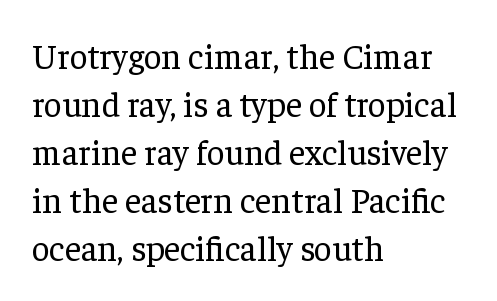
The image shows 35 px regular-weight serif type, upright; set left-aligned, normal line spacing (1.37x), normal letter spacing, not underlined; low stroke contrast and a medium x-height.
